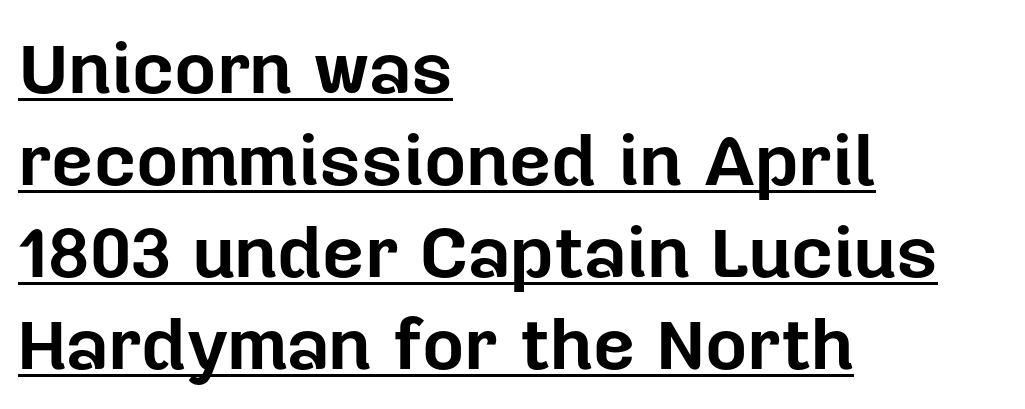
Summary of weight: heavy, a full bold. Letter spacing: default. Vertical strokes here are truly vertical. The glyphs in this specimen are sans serif. Compared with undecorated copy, this sample adds a rule below the words. These lines sit exactly where default settings would place them.
